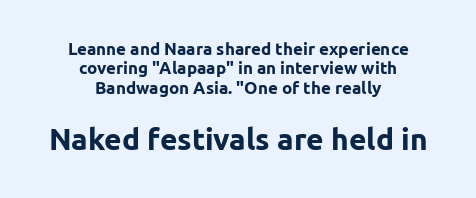
A typesetter would call this leading minimal, almost set solid. Unlike italic type, these characters show no tilt at all. Character widths vary here, with narrow letters taking less room than wide ones. Check where the strokes stop: nothing finishes them off — pure sans. Has an underline been added? It has not. Each line is balanced around a shared central axis.
